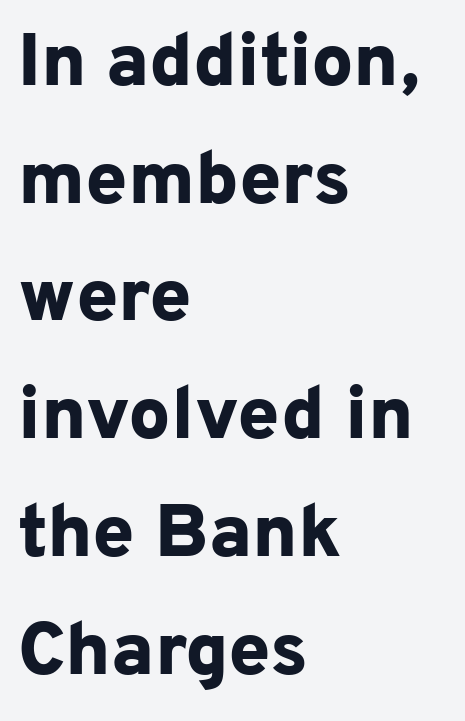
Spacing verdict: proportional, widths tailored to each character. How heavy is the stroke? Heavy — this is a bold. You can tell from the bare stems that sans-serif type was used. Short and long lines alike share a common starting point at left.
